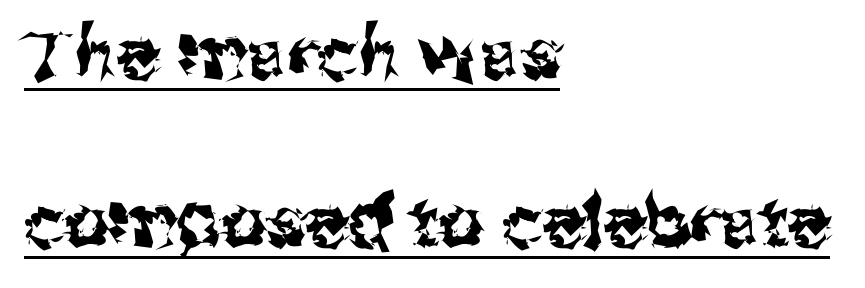
{"serif": "no", "italic": "no", "width": "normal", "stroke_contrast": "medium", "x_height": "medium", "monospaced": "no", "underline": "yes", "align": "left", "line_spacing": "loose", "line_spacing_ratio": 2.36, "letter_spacing": "normal", "letter_spacing_em": 0.0, "glyph_px": 71}
